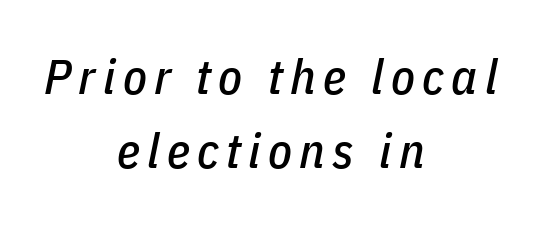
The image shows 49 px condensed type, italic (leaning right); set centered, normal line spacing (1.51x), not underlined; low stroke contrast and a medium x-height.
